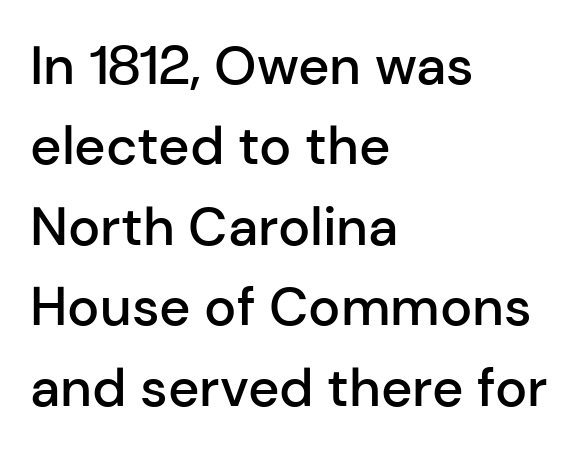
{"serif": "no", "italic": "no", "bold": "semi", "weight": "semibold", "width": "normal", "stroke_contrast": "low", "x_height": "medium", "monospaced": "no", "underline": "no", "align": "left", "line_spacing": "normal", "line_spacing_ratio": 1.49, "letter_spacing": "normal", "letter_spacing_em": 0.0, "glyph_px": 54}
